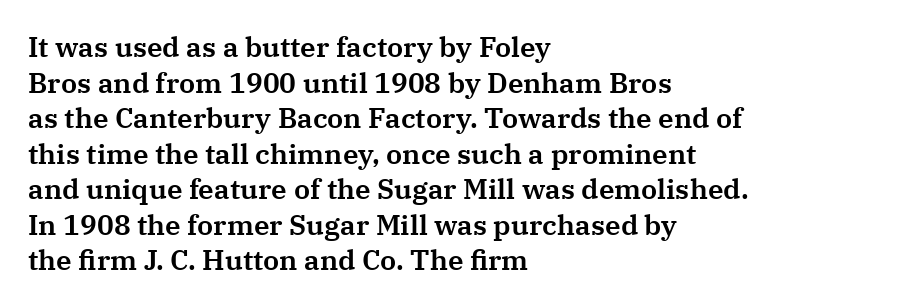
The image shows 28 px serif type, upright; set left-aligned, normal line spacing (1.27x), normal letter spacing, not underlined; medium stroke contrast and a medium x-height.
